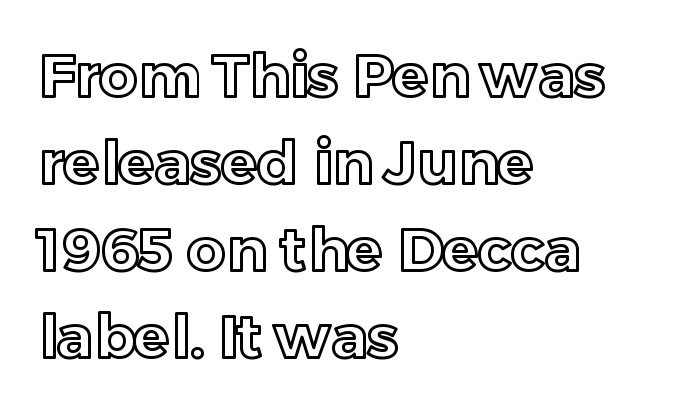
Q: Is the text italic (slanted)? A: No, it is upright.
Q: Is the text underlined? A: No.
Q: How is the paragraph aligned? A: Left-aligned.
Q: Is the spacing between letters normal or unusually wide? A: Normal.
Q: Is the spacing between lines tight, normal or loose? A: Normal.
Q: Width (condensed, normal, or wide)? A: Normal.
Q: x-height? A: Medium.
Q: Monospaced? A: No.
